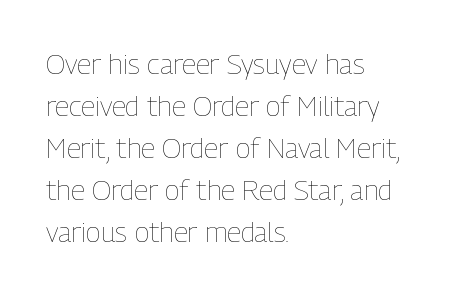
The image shows 28 px thin, condensed type, upright; set left-aligned, normal line spacing (1.5x), normal letter spacing, not underlined; low stroke contrast and a medium x-height.
